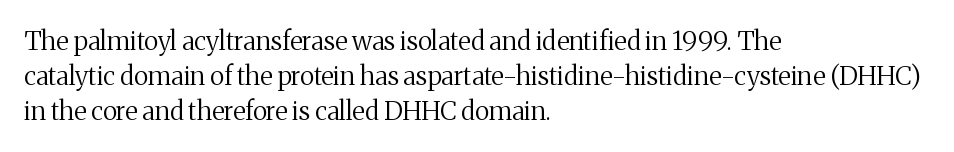
The strip under each line holds only bare page. Short note: letters normally spaced. The axis of the letterforms is exactly vertical. Line spacing here is normal. The rendering anchors every line to the left-hand side.
